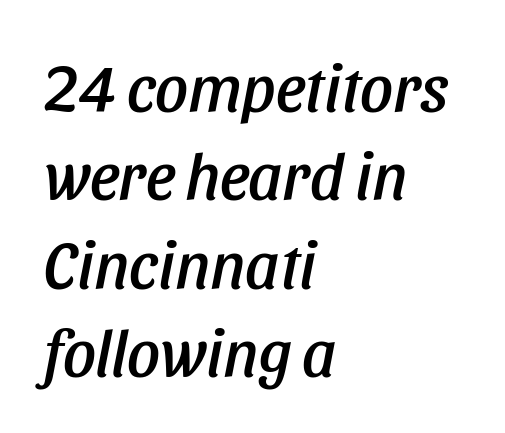
Q: Is the text italic (slanted)? A: Yes, it leans right by about 11 degrees.
Q: Is the text underlined? A: No.
Q: How is the paragraph aligned? A: Left-aligned.
Q: Is the spacing between letters normal or unusually wide? A: Normal.
Q: Is the spacing between lines tight, normal or loose? A: Normal.
Q: Width (condensed, normal, or wide)? A: Condensed.
Q: Stroke contrast? A: Low.
Q: x-height? A: Large.
Q: Monospaced? A: No.
